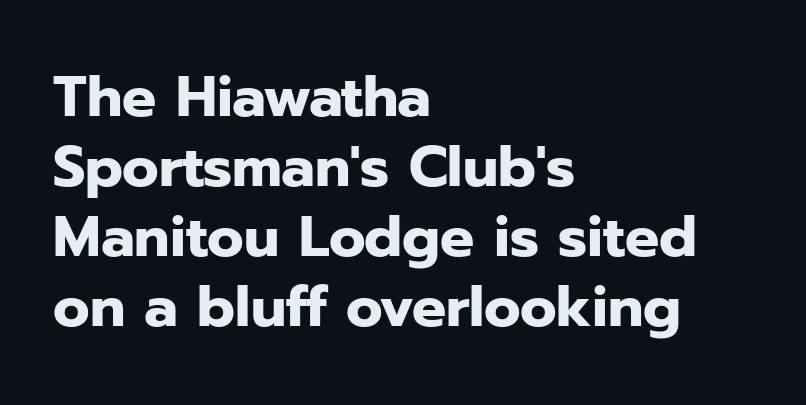
The image shows 57 px heavy sans-serif type, upright; set left-aligned, line spacing 1.23x, normal letter spacing, not underlined; low stroke contrast and a medium x-height.
